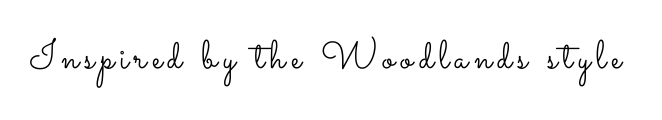
{"bold": "no", "weight": "light", "width": "wide", "stroke_contrast": "low", "x_height": "small", "monospaced": "no", "underline": "no", "glyph_px": 40}
